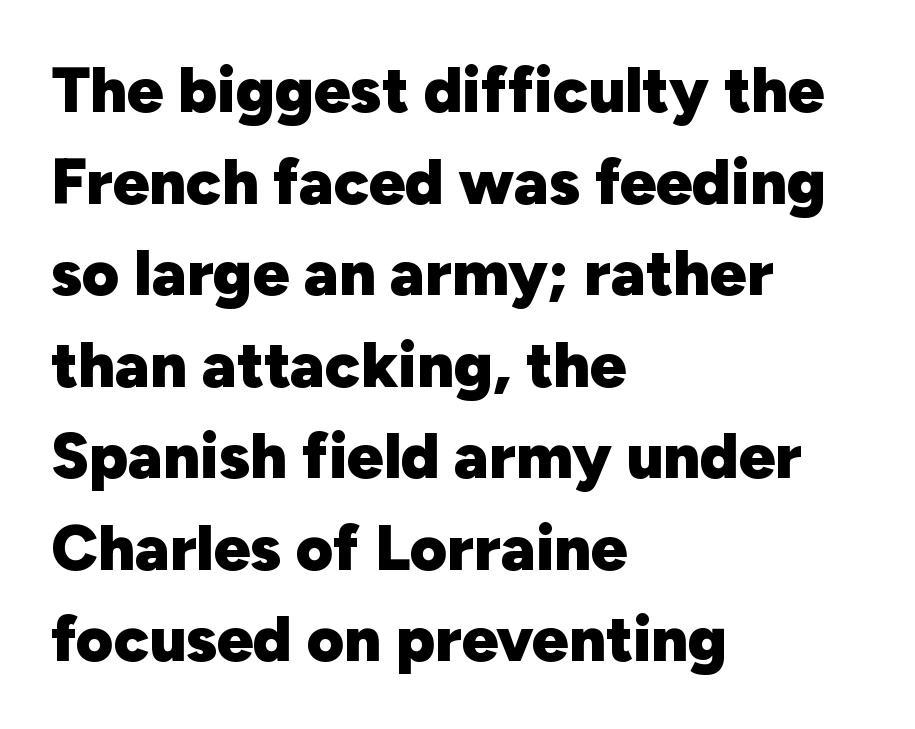
The image shows 64 px heavy sans-serif type, upright; set left-aligned, normal line spacing (1.43x), normal letter spacing, not underlined; low stroke contrast and a medium x-height.
